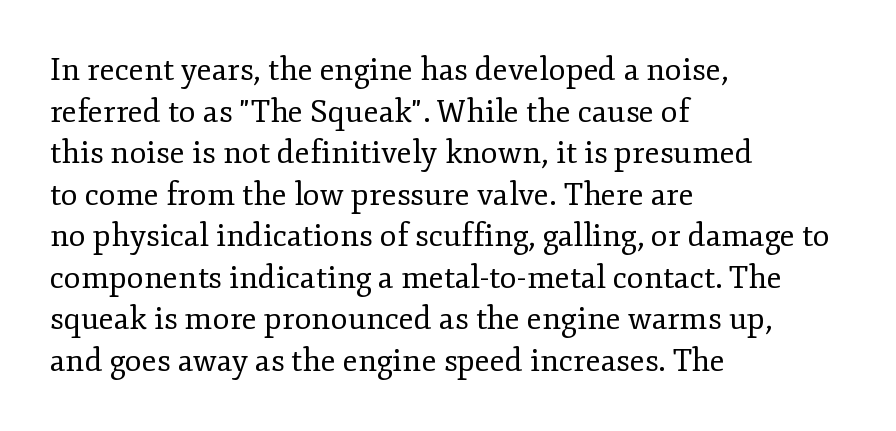
The image shows 31 px regular-weight serif type, upright; set left-aligned, normal line spacing (1.34x), normal letter spacing, not underlined; low stroke contrast and a small x-height.
